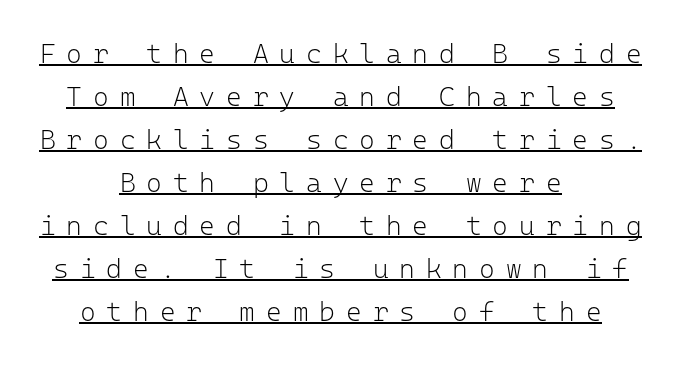
{"italic": "no", "bold": "no", "underline": "yes", "align": "center", "line_spacing": "normal", "line_spacing_ratio": 1.59, "letter_spacing": "wide", "letter_spacing_em": 0.4, "glyph_px": 27}
